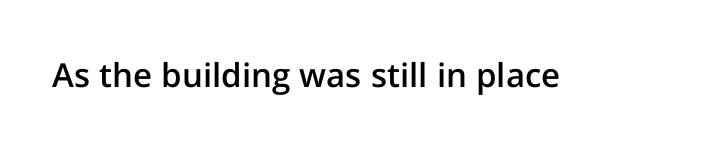
{"serif": "no", "italic": "no", "bold": "semi", "weight": "semibold", "width": "normal", "stroke_contrast": "low", "x_height": "medium", "monospaced": "no", "underline": "no", "letter_spacing": "normal", "letter_spacing_em": 0.0, "glyph_px": 33}
